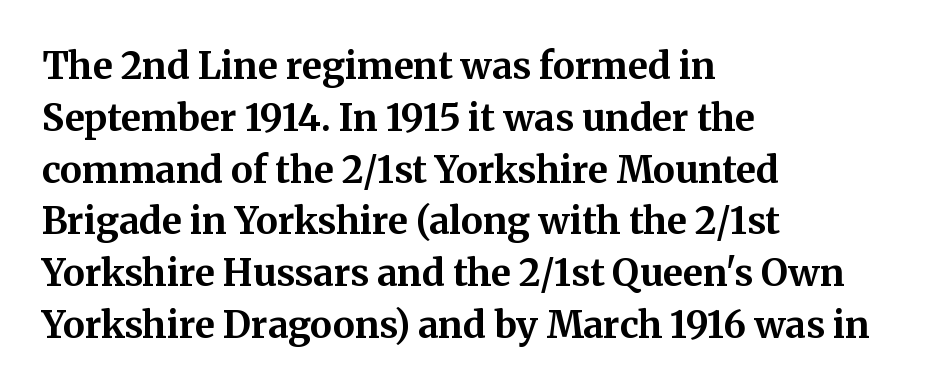
{"serif": "yes", "italic": "no", "bold": "yes", "weight": "bold", "width": "normal", "stroke_contrast": "medium", "x_height": "medium", "monospaced": "no", "underline": "no", "align": "left", "line_spacing": "normal", "line_spacing_ratio": 1.4, "letter_spacing": "normal", "letter_spacing_em": 0.0, "glyph_px": 37}
